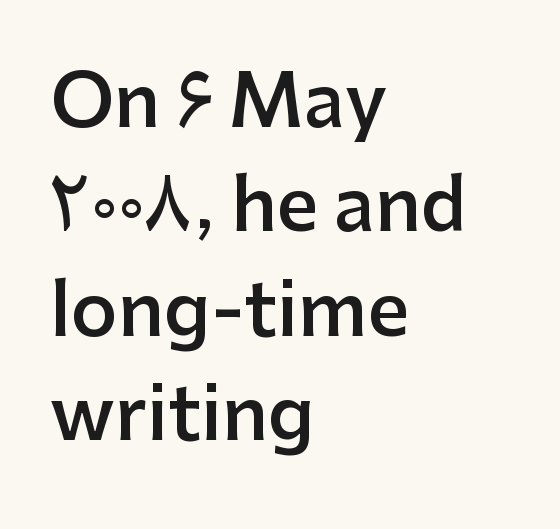
The image shows 73 px semibold sans-serif type, upright; set left-aligned, normal line spacing (1.43x), normal letter spacing, not underlined; low stroke contrast and a medium x-height.
